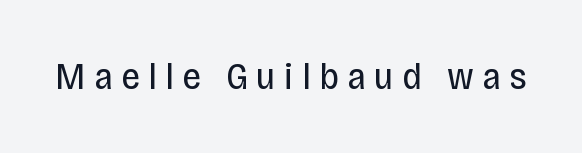
There is plenty of visible air inserted between adjacent glyphs. Looks like regular typesetting: each glyph gets only the width it needs. Quick note: not italic, upright. Letterform terminals end flat and unadorned throughout the passage. Unmarked baselines from the first word to the last.
